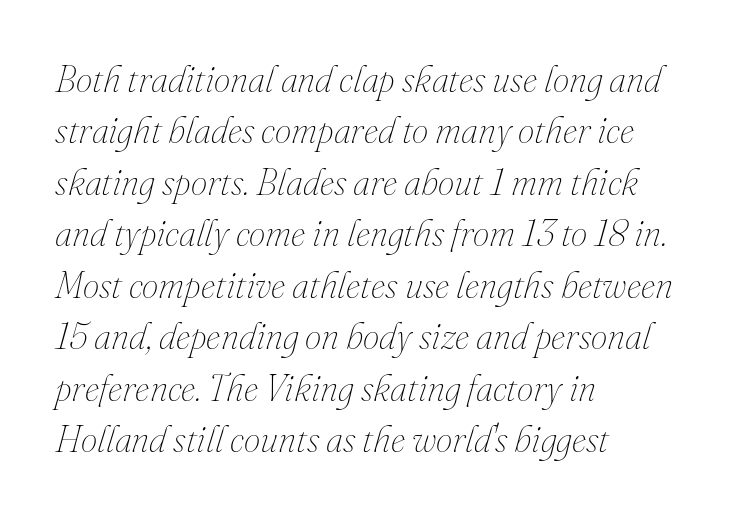
The image shows 37 px thin type, italic (leaning right); set left-aligned, normal line spacing (1.39x), normal letter spacing, not underlined; medium stroke contrast and a small x-height.
